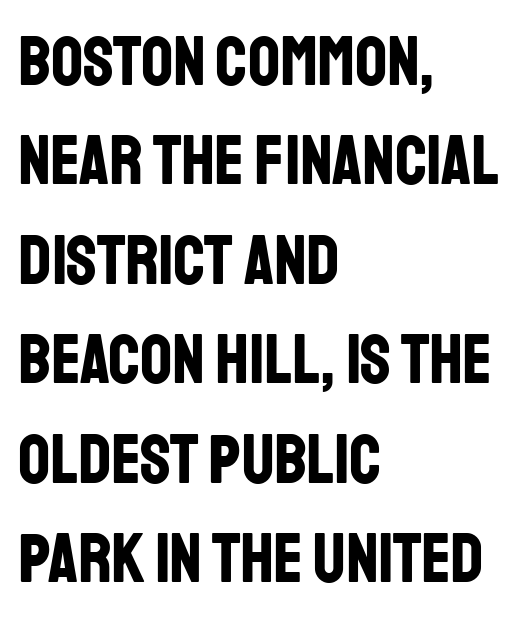
Q: Is the text bold? A: Yes.
Q: Is the text italic (slanted)? A: No, it is upright.
Q: Is the typeface a serif or a sans-serif typeface? A: Sans-serif.
Q: Is the text underlined? A: No.
Q: How is the paragraph aligned? A: Left-aligned.
Q: Is the spacing between letters normal or unusually wide? A: Normal.
Q: Is the spacing between lines tight, normal or loose? A: Normal.
Q: Width (condensed, normal, or wide)? A: Condensed.
Q: Stroke contrast? A: Low.
Q: x-height? A: Large.
Q: Monospaced? A: No.
